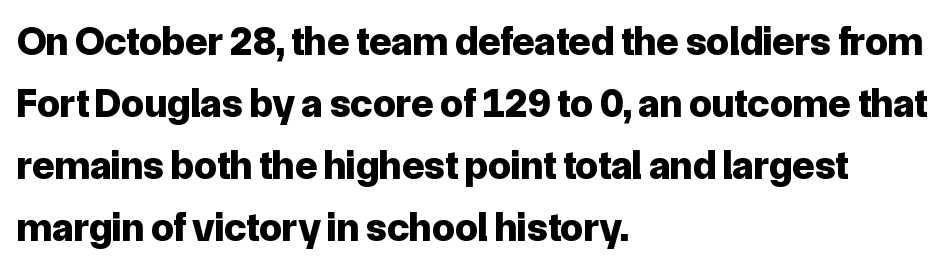
Is the type bold? Yes — the strokes are clearly thick and heavy. Inter-character spacing is left at the font's built-in metrics. What's the leading like? Ordinary, nothing unusual. Short and long lines alike share a common starting point at left. The face used here is proportionally spaced, like ordinary book or web type.
